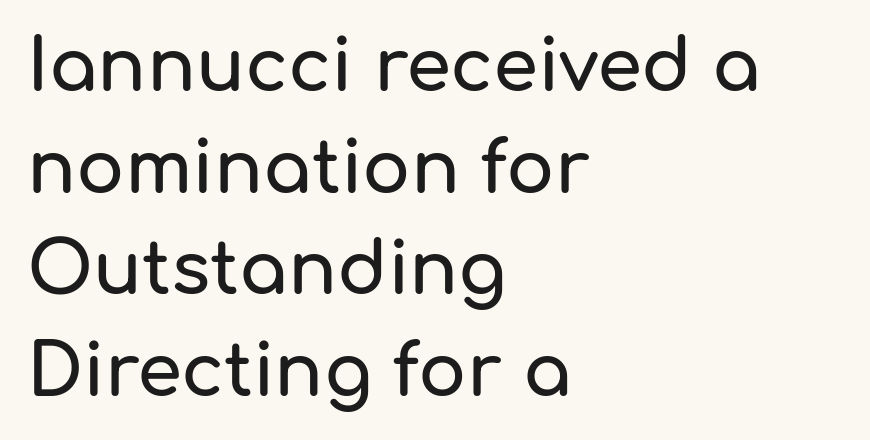
This sample uses a sans-serif face. Notice how the stems are strictly vertical — no italics here. Note the varied advance widths — an 'i' is clearly narrower than an 'm'. Look at the tracking — it's just the regular setting, nothing added.
